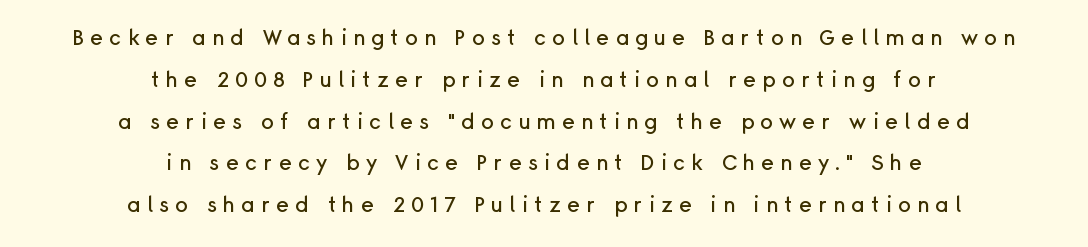
Q: Is the text italic (slanted)? A: No, it is upright.
Q: Is the text underlined? A: No.
Q: How is the paragraph aligned? A: Centered.
Q: Is the spacing between letters normal or unusually wide? A: Unusually wide.
Q: Is the spacing between lines tight, normal or loose? A: Loose.
